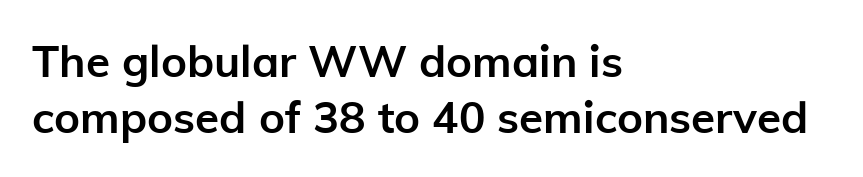
The designer left line spacing at the default. Check the space under the baseline: it is left empty. Is there any slant? The stems are plumb. A typesetter would call this proportional, since set widths differ per character. Default kerning and tracking; the words read as compact shapes. The passage shown is typeset with a sans-serif family.
